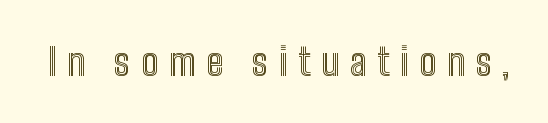
The image shows 38 px condensed type, upright; set unusually wide letter spacing (+0.28 em), not underlined; a medium x-height.
